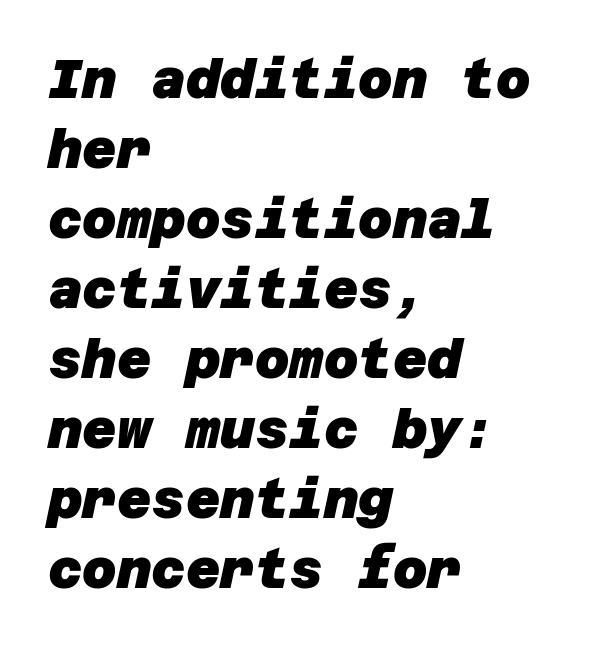
Baseline-to-baseline distance is the conventional proportion of letter height. Words float on clear page, feet unadorned. The rag falls on the right side of this text block. Are there feet on the stems? There aren't — it's a sans. Thick stems and heavy bowls — unmistakably bold.
